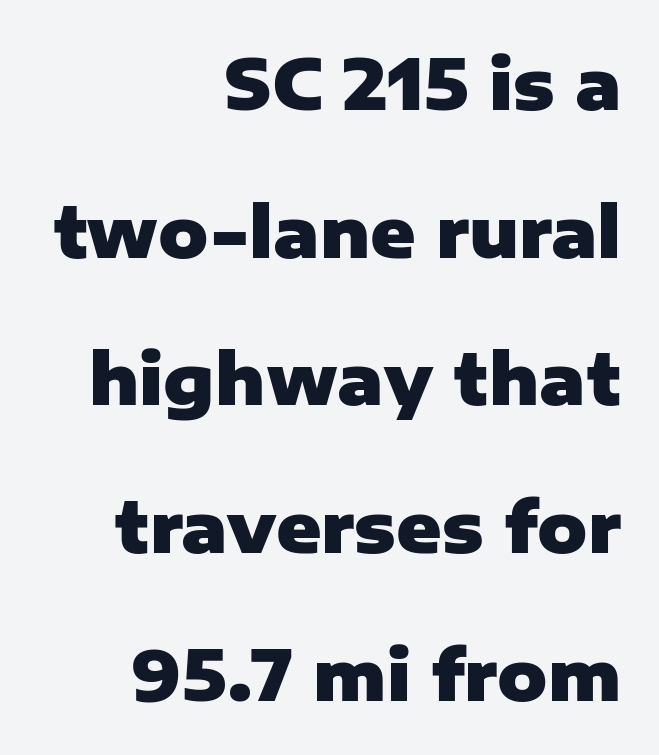
{"serif": "no", "italic": "no", "bold": "yes", "weight": "heavy", "width": "normal", "stroke_contrast": "low", "x_height": "medium", "monospaced": "no", "underline": "no", "align": "right", "line_spacing": "loose", "line_spacing_ratio": 2.14, "letter_spacing": "normal", "letter_spacing_em": 0.0, "glyph_px": 69}
